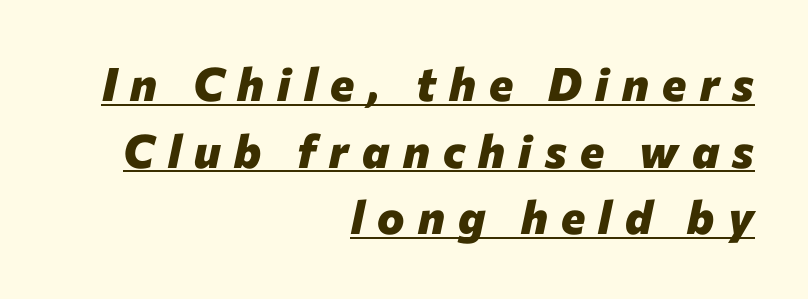
The image shows 46 px heavy type, italic (leaning right); set right-aligned, normal line spacing (1.45x), unusually wide letter spacing (+0.29 em), underlined; low stroke contrast and a medium x-height.
